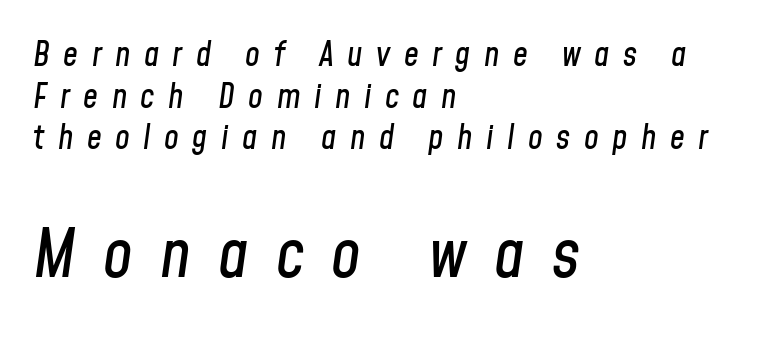
The image shows 66 px condensed type, italic (leaning right); set left-aligned, normal line spacing (1.26x), unusually wide letter spacing (+0.41 em), not underlined; the second (bottom) block is 2.0x larger; low stroke contrast and a medium x-height.
